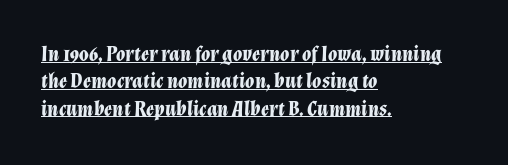
Q: Is the text bold? A: Yes.
Q: Is the text italic (slanted)? A: Yes, it leans right by about 12 degrees.
Q: Is the text underlined? A: Yes.
Q: How is the paragraph aligned? A: Left-aligned.
Q: Is the spacing between letters normal or unusually wide? A: Normal.
Q: Is the spacing between lines tight, normal or loose? A: Normal.
